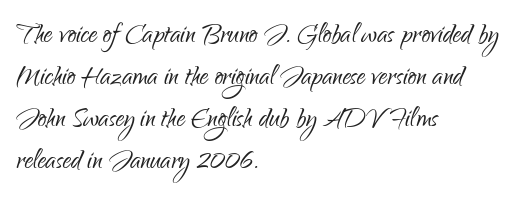
{"serif": "no", "bold": "no", "weight": "light", "width": "condensed", "stroke_contrast": "low", "x_height": "small", "monospaced": "no", "underline": "no", "align": "left", "line_spacing_ratio": 1.24, "letter_spacing": "normal", "letter_spacing_em": 0.0, "glyph_px": 34}
